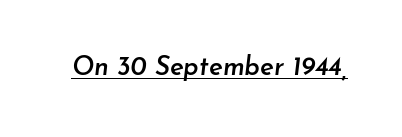
The image shows 26 px text type, italic (leaning right); set normal letter spacing, underlined.
